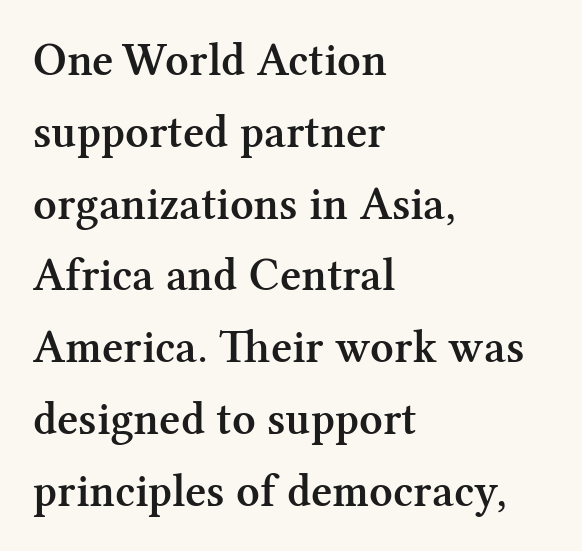
Q: Is the text bold? A: Semi-bold.
Q: Is the text italic (slanted)? A: No, it is upright.
Q: Is the typeface a serif or a sans-serif typeface? A: Serif.
Q: Is the text underlined? A: No.
Q: How is the paragraph aligned? A: Left-aligned.
Q: Is the spacing between letters normal or unusually wide? A: Normal.
Q: Is the spacing between lines tight, normal or loose? A: Normal.
Q: Width (condensed, normal, or wide)? A: Normal.
Q: Stroke contrast? A: Medium.
Q: x-height? A: Medium.
Q: Monospaced? A: No.
